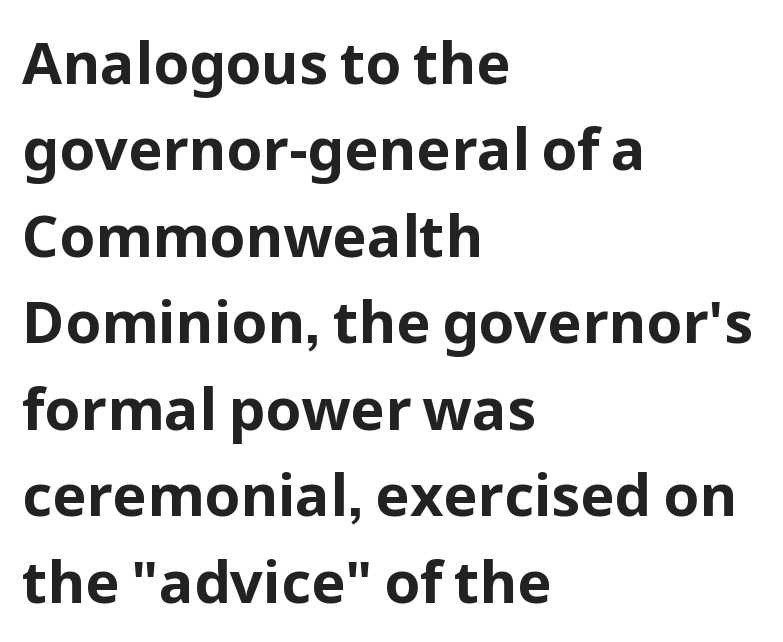
{"serif": "no", "italic": "no", "bold": "yes", "weight": "bold", "width": "normal", "stroke_contrast": "low", "x_height": "medium", "monospaced": "no", "underline": "no", "align": "left", "line_spacing": "normal", "line_spacing_ratio": 1.49, "letter_spacing": "normal", "letter_spacing_em": 0.0, "glyph_px": 58}
